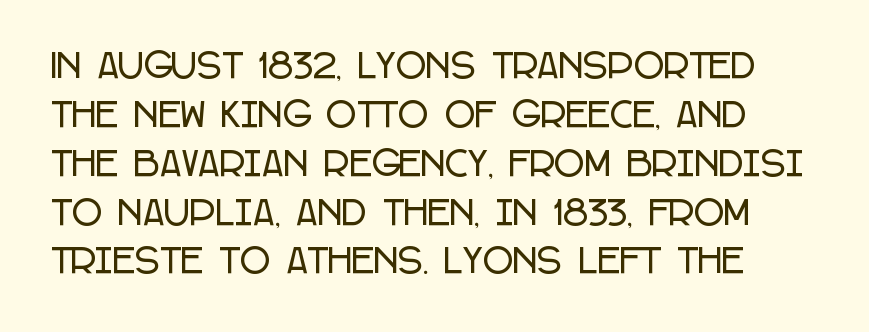
Each letter keeps its own natural width here, so spacing adapts to shape. The foot of each line stays bare and open. A typesetter would label this face a sans. The gaps between neighbouring characters are ordinary and unremarkable. In terms of posture, this sample is upright. One glance says typical: line gaps are just what's usual.
